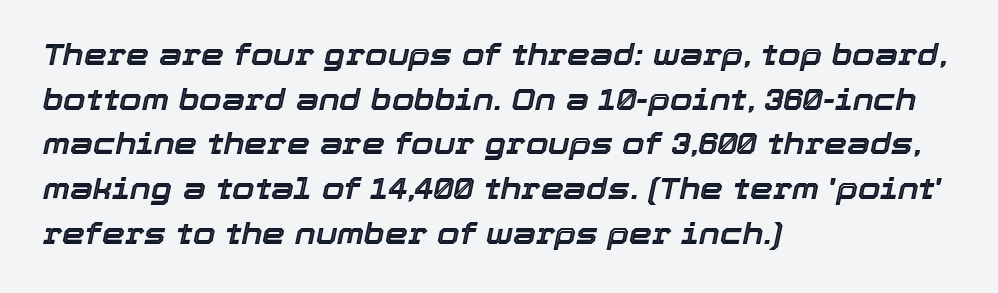
Q: Is the text italic (slanted)? A: Yes, it leans right by about 12 degrees.
Q: Is the text underlined? A: No.
Q: How is the paragraph aligned? A: Left-aligned.
Q: Is the spacing between letters normal or unusually wide? A: Normal.
Q: Is the spacing between lines tight, normal or loose? A: Normal.
Q: Width (condensed, normal, or wide)? A: Normal.
Q: x-height? A: Medium.
Q: Monospaced? A: No.
